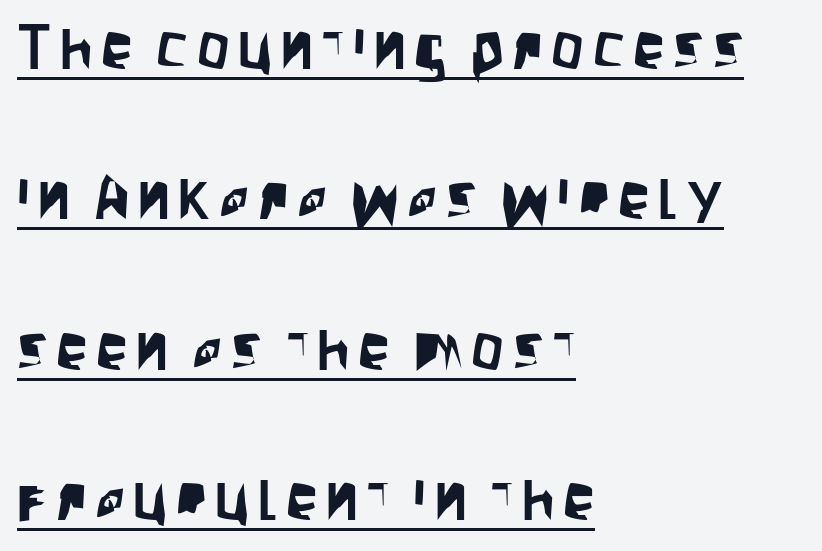
The image shows 64 px condensed sans-serif type, upright; set left-aligned, loose line spacing (2.35x), underlined; low stroke contrast and a large x-height.
